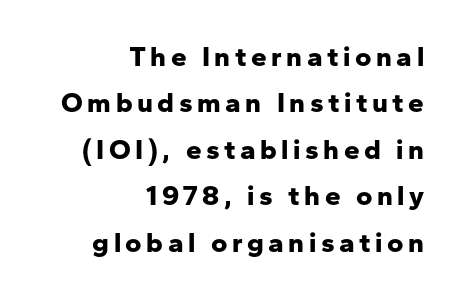
Q: Is the text bold? A: Yes.
Q: Is the text italic (slanted)? A: No, it is upright.
Q: Is the typeface a serif or a sans-serif typeface? A: Sans-serif.
Q: Is the text underlined? A: No.
Q: How is the paragraph aligned? A: Right-aligned.
Q: Is the spacing between lines tight, normal or loose? A: Normal.
Q: Width (condensed, normal, or wide)? A: Normal.
Q: Stroke contrast? A: Low.
Q: x-height? A: Medium.
Q: Monospaced? A: No.
